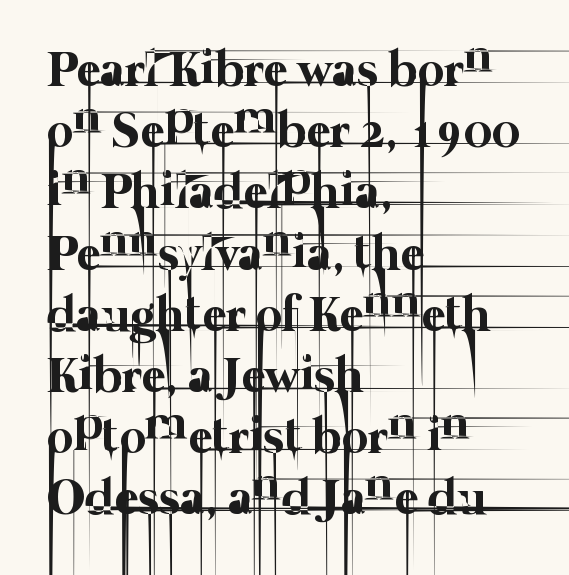
The image shows 51 px thin type; set left-aligned, line spacing 1.2x, normal letter spacing, not underlined; low stroke contrast and a medium x-height.
